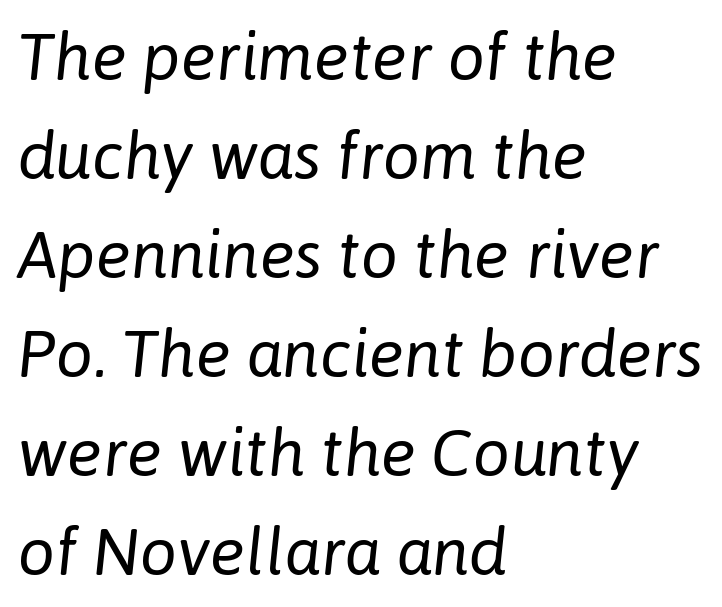
{"italic": "yes", "lean": "right", "slant_degrees": 6, "bold": "no", "weight": "regular", "width": "normal", "stroke_contrast": "low", "x_height": "medium", "monospaced": "no", "underline": "no", "align": "left", "line_spacing": "normal", "line_spacing_ratio": 1.5, "letter_spacing": "normal", "letter_spacing_em": 0.0, "glyph_px": 66}
